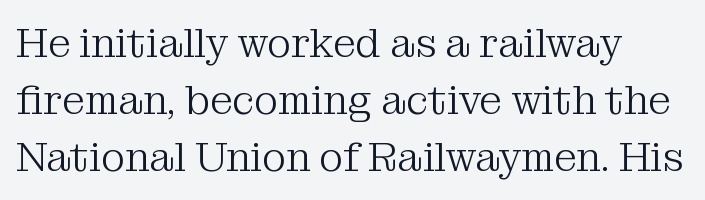
{"serif": "yes", "italic": "no", "bold": "no", "weight": "light", "width": "normal", "stroke_contrast": "medium", "x_height": "medium", "monospaced": "no", "underline": "no", "align": "left", "line_spacing": "normal", "line_spacing_ratio": 1.39, "letter_spacing": "normal", "letter_spacing_em": 0.0, "glyph_px": 41}
